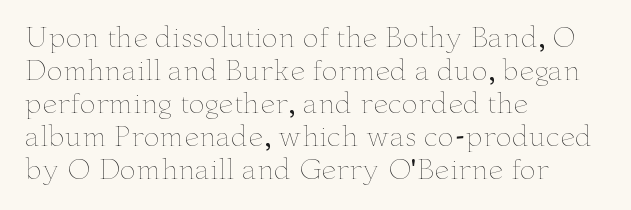
The type sits square on the baseline with zero lean. All the whitespace from short lines collects on the right. Students, note that the glyphs here touch the page at normal intervals. Weight class: somewhere from thin through regular. The foot of each line stays bare and open.
